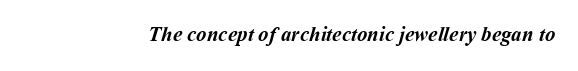
Q: Is the text bold? A: Yes.
Q: Is the text underlined? A: No.
Q: Is the spacing between letters normal or unusually wide? A: Normal.
